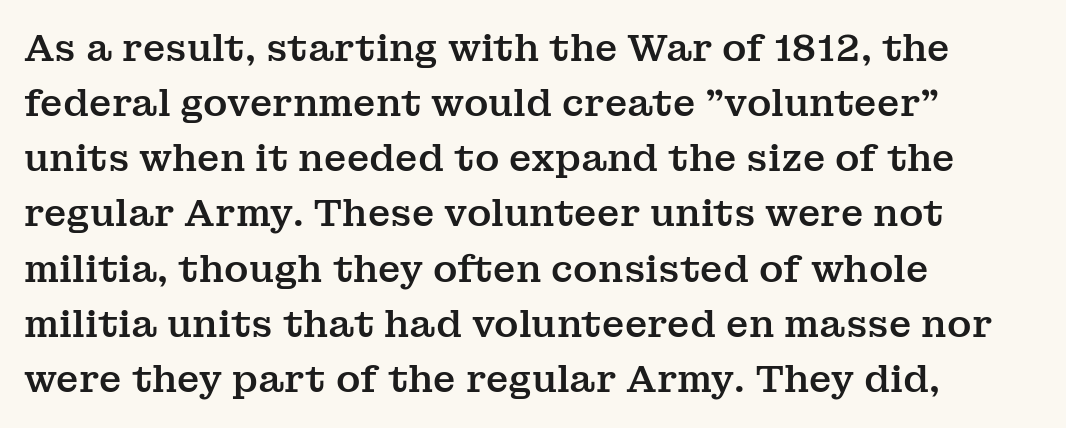
The image shows 37 px serif type, upright; set left-aligned, normal line spacing (1.49x), normal letter spacing, not underlined; medium stroke contrast and a medium x-height.
